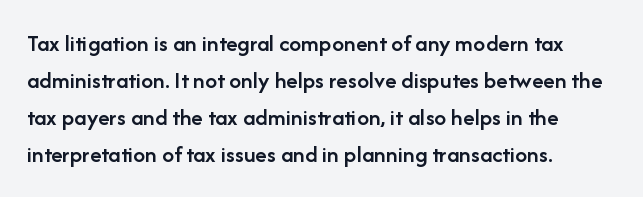
Q: Is the text bold? A: Semi-bold.
Q: Is the text italic (slanted)? A: No, it is upright.
Q: Is the text underlined? A: No.
Q: How is the paragraph aligned? A: Left-aligned.
Q: Is the spacing between letters normal or unusually wide? A: Normal.
Q: Is the spacing between lines tight, normal or loose? A: Normal.
